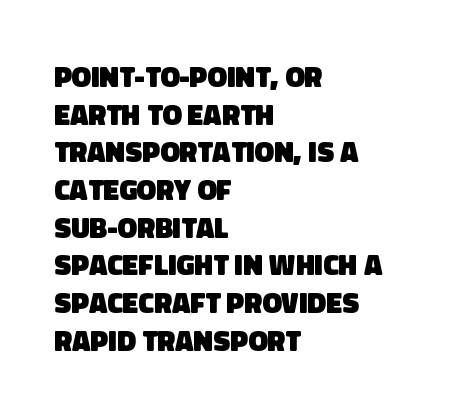
Q: Is the text bold? A: Yes.
Q: Is the typeface a serif or a sans-serif typeface? A: Sans-serif.
Q: Is the text underlined? A: No.
Q: How is the paragraph aligned? A: Left-aligned.
Q: Is the spacing between letters normal or unusually wide? A: Normal.
Q: Is the spacing between lines tight, normal or loose? A: Normal.
Q: Width (condensed, normal, or wide)? A: Normal.
Q: Stroke contrast? A: Low.
Q: x-height? A: Large.
Q: Monospaced? A: No.
